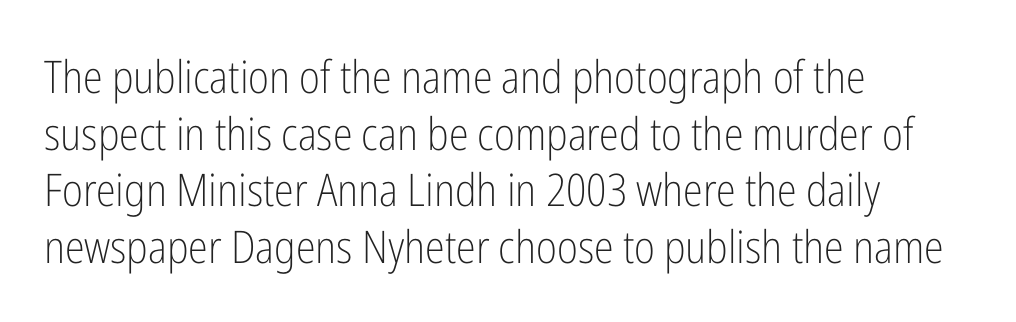
The image shows 45 px light, condensed sans-serif type, upright; set left-aligned, normal line spacing (1.26x), normal letter spacing, not underlined; low stroke contrast and a medium x-height.
